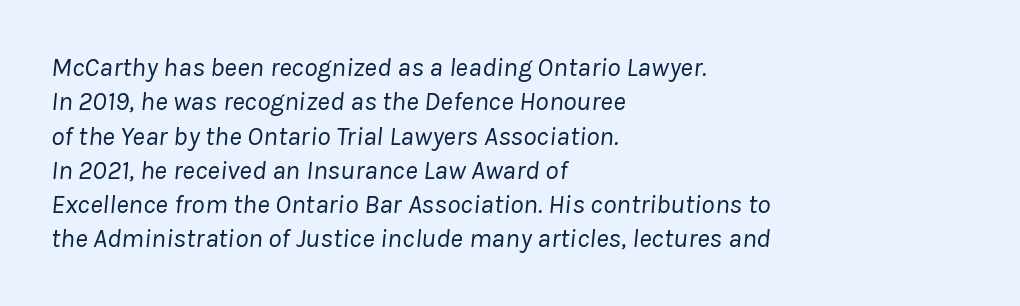
The image shows 27 px text type, italic (leaning right); set left-aligned, normal line spacing (1.27x), normal letter spacing, not underlined.
